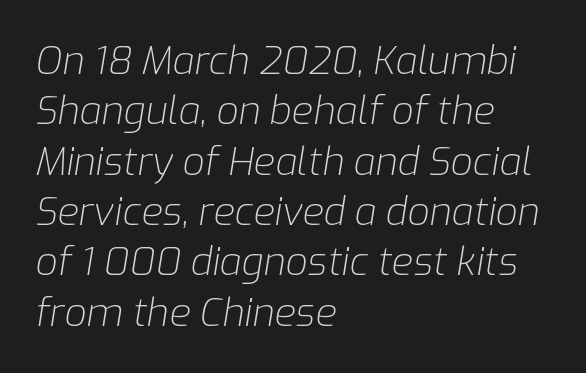
{"italic": "yes", "lean": "right", "slant_degrees": 9, "bold": "no", "weight": "light", "width": "normal", "stroke_contrast": "low", "x_height": "medium", "monospaced": "no", "underline": "no", "align": "left", "line_spacing": "normal", "line_spacing_ratio": 1.29, "letter_spacing": "normal", "letter_spacing_em": 0.0, "glyph_px": 39}
